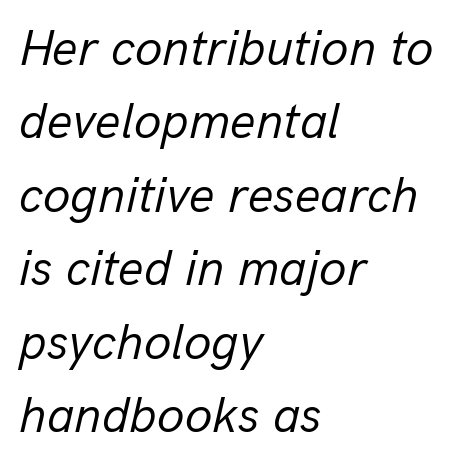
{"italic": "yes", "lean": "right", "slant_degrees": 13, "bold": "no", "weight": "regular", "width": "normal", "stroke_contrast": "low", "x_height": "medium", "monospaced": "no", "underline": "no", "align": "left", "line_spacing": "normal", "line_spacing_ratio": 1.47, "letter_spacing": "normal", "letter_spacing_em": 0.0, "glyph_px": 50}
